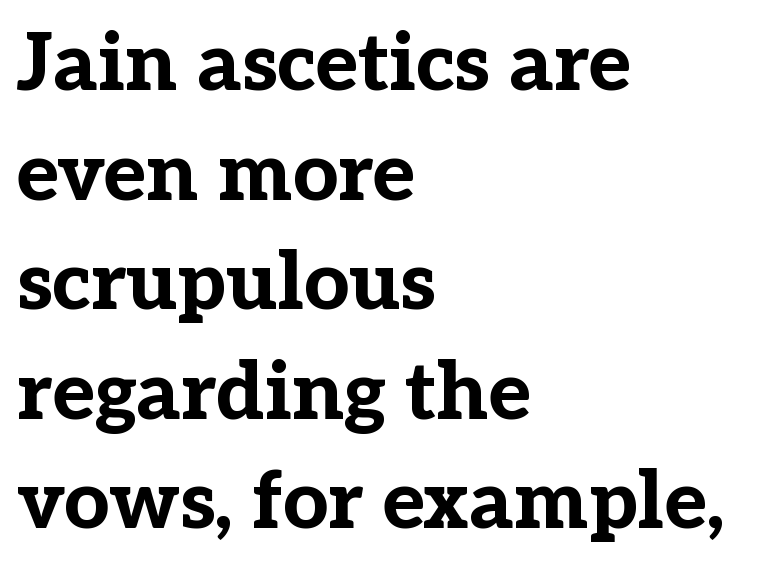
Each new line begins a customary step beneath the previous one. This sample uses a serif face. Ascenders rise straight up at ninety degrees. Lines of text with bare space underneath. These words are printed bold, with thick strokes throughout.
